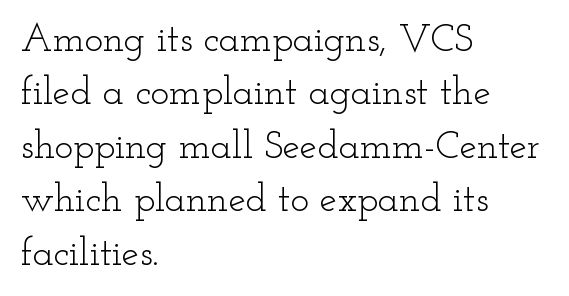
Q: Is the text bold? A: No.
Q: Is the text italic (slanted)? A: No, it is upright.
Q: Is the typeface a serif or a sans-serif typeface? A: Serif.
Q: Is the text underlined? A: No.
Q: How is the paragraph aligned? A: Left-aligned.
Q: Is the spacing between letters normal or unusually wide? A: Normal.
Q: Is the spacing between lines tight, normal or loose? A: Normal.
Q: Width (condensed, normal, or wide)? A: Wide.
Q: Stroke contrast? A: Low.
Q: x-height? A: Small.
Q: Monospaced? A: No.
